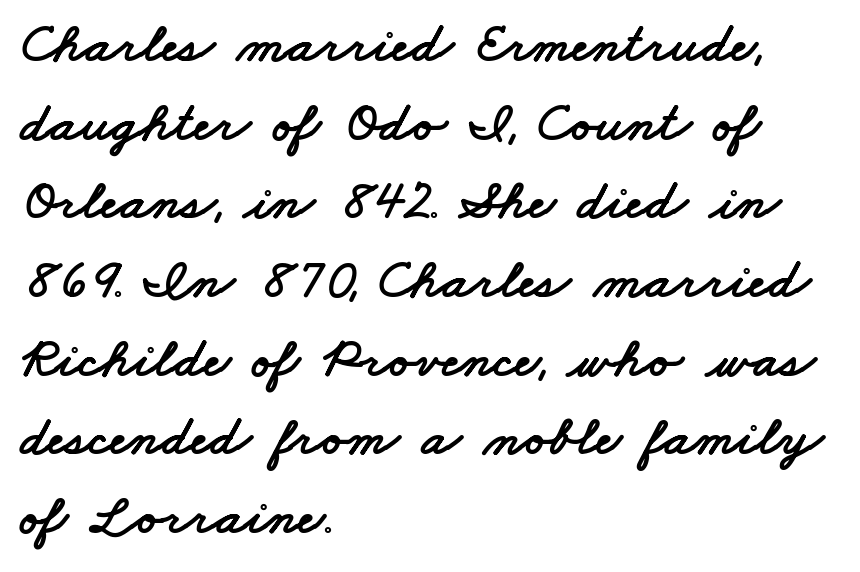
Q: Is the typeface a serif or a sans-serif typeface? A: Sans-serif.
Q: Is the text underlined? A: No.
Q: How is the paragraph aligned? A: Left-aligned.
Q: Is the spacing between letters normal or unusually wide? A: Normal.
Q: Is the spacing between lines tight, normal or loose? A: Normal.
Q: Width (condensed, normal, or wide)? A: Wide.
Q: Stroke contrast? A: Low.
Q: x-height? A: Small.
Q: Monospaced? A: No.
